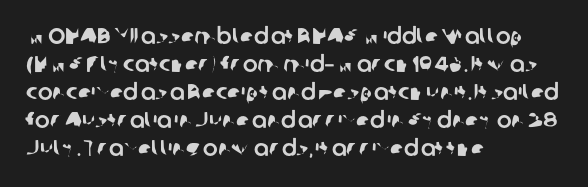
Q: Is the text underlined? A: No.
Q: How is the paragraph aligned? A: Left-aligned.
Q: Is the spacing between letters normal or unusually wide? A: Normal.
Q: Is the spacing between lines tight, normal or loose? A: Normal.
